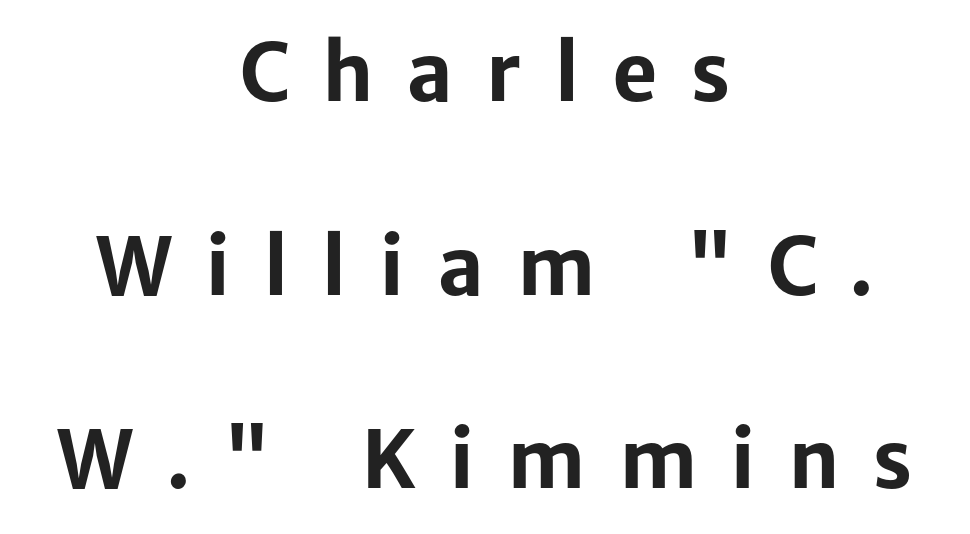
{"serif": "no", "italic": "no", "bold": "yes", "weight": "bold", "width": "normal", "stroke_contrast": "low", "x_height": "medium", "monospaced": "no", "underline": "no", "align": "center", "line_spacing": "loose", "line_spacing_ratio": 2.45, "letter_spacing": "wide", "letter_spacing_em": 0.41, "glyph_px": 79}
